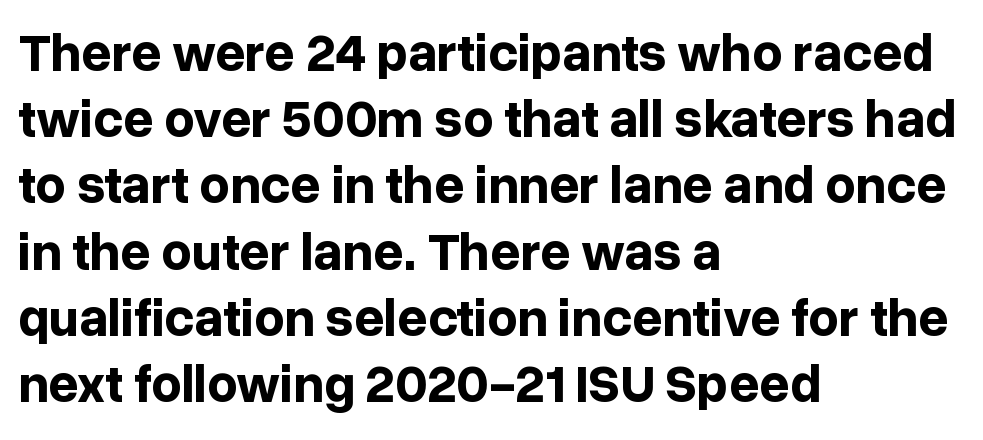
Q: Is the text bold? A: Yes.
Q: Is the text italic (slanted)? A: No, it is upright.
Q: Is the typeface a serif or a sans-serif typeface? A: Sans-serif.
Q: Is the text underlined? A: No.
Q: How is the paragraph aligned? A: Left-aligned.
Q: Is the spacing between letters normal or unusually wide? A: Normal.
Q: Is the spacing between lines tight, normal or loose? A: Normal.
Q: Width (condensed, normal, or wide)? A: Normal.
Q: Stroke contrast? A: Low.
Q: x-height? A: Medium.
Q: Monospaced? A: No.
